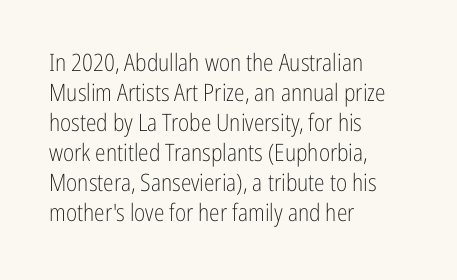
Honestly, there is no underline to notice here at all. The font's upright variant was chosen for this text. Horizontally, the lines are justified to the leading edge only. Bold? No — there's no thickening of the strokes.
